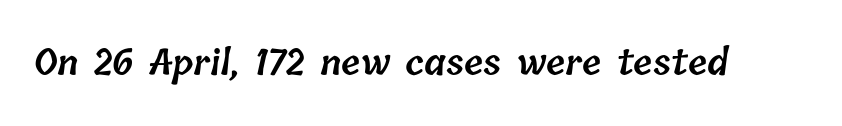
Unmarked baselines from the first word to the last. This sample has the flowing, uneven cadence of proportional lettering. The rendering keeps characters at their native spacing. The glyphs have the mass of a demibold cut, below bold.
